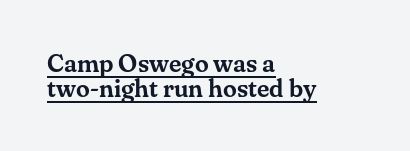
The image shows 25 px text type, upright; set left-aligned, tight line spacing (1.0x), normal letter spacing, underlined.
